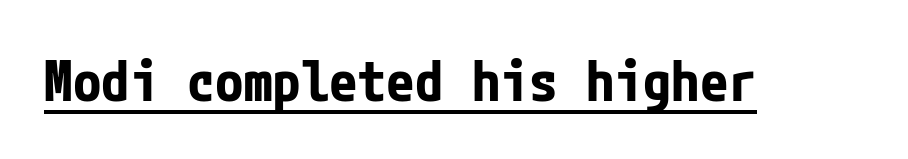
Q: Is the text bold? A: Yes.
Q: Is the text italic (slanted)? A: No, it is upright.
Q: Is the typeface a serif or a sans-serif typeface? A: Sans-serif.
Q: Is the text underlined? A: Yes.
Q: Is the spacing between letters normal or unusually wide? A: Normal.
Q: Width (condensed, normal, or wide)? A: Condensed.
Q: Stroke contrast? A: Low.
Q: x-height? A: Medium.
